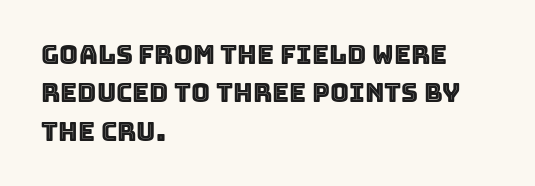
These lines keep a tight, regular rhythm from letter to letter. A student would call this left alignment; a typographer would say flush left, rag right. Descenders are the only things crossing below the line. Evenly set lines give the paragraph a standard silhouette. Ordinary non-slanted type is in use.
